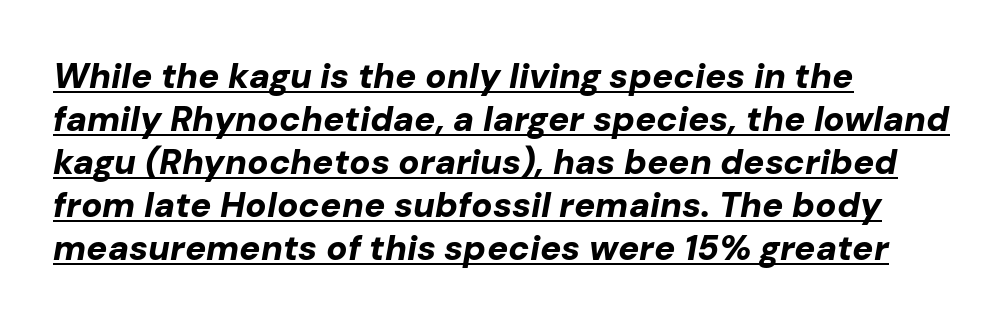
{"italic": "yes", "lean": "right", "slant_degrees": 10, "bold": "yes", "weight": "bold", "width": "normal", "stroke_contrast": "low", "x_height": "medium", "monospaced": "no", "underline": "yes", "align": "left", "line_spacing_ratio": 1.23, "letter_spacing": "normal", "letter_spacing_em": 0.0, "glyph_px": 35}
